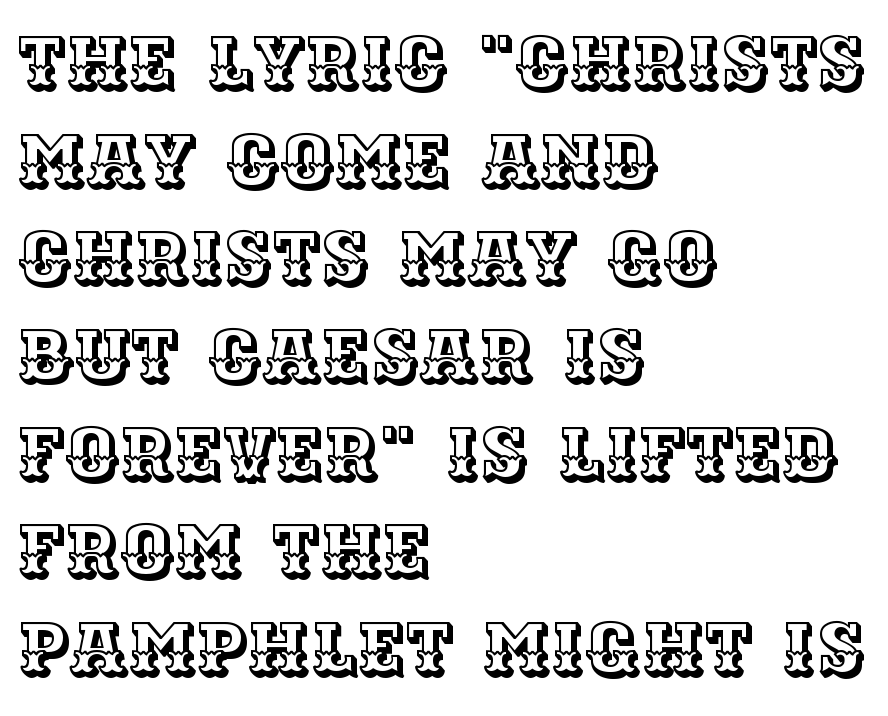
{"italic": "no", "width": "normal", "x_height": "large", "monospaced": "no", "underline": "no", "align": "left", "line_spacing": "normal", "line_spacing_ratio": 1.32, "letter_spacing": "normal", "letter_spacing_em": 0.0, "glyph_px": 74}
